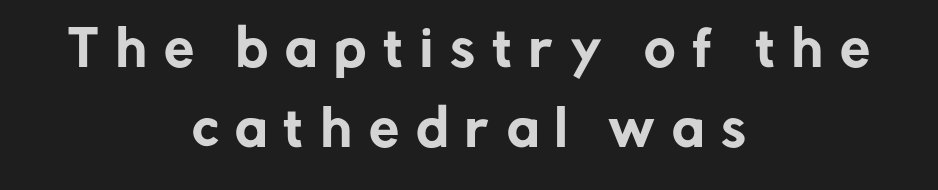
The image shows 48 px sans-serif type, upright; set centered, normal line spacing (1.66x), unusually wide letter spacing (+0.36 em), not underlined; low stroke contrast and a medium x-height.
